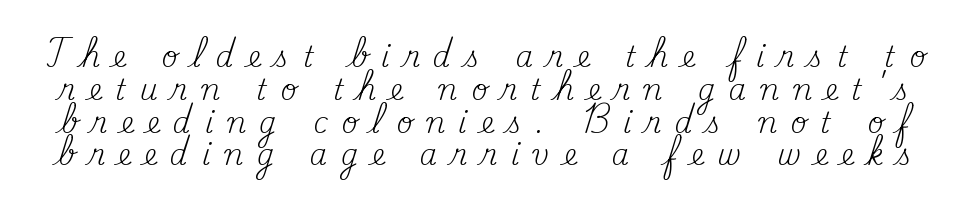
The characters are drawn with everyday or finer stroke widths. Students, note that the glyphs here are deliberately spaced far apart. The rendering uses natural spacing where letterforms have individual widths. To sum up the face: it has serifs. Words float on clear page, feet unadorned.
